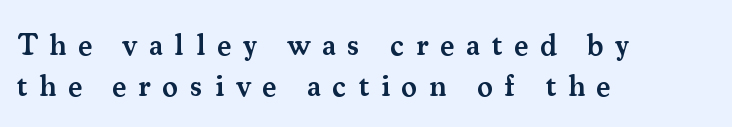
A semibold gives these letters moderate extra thickness, short of bold. Stroke terminals: seriffed. Does the leading feel generous? No, just average. Posture: straight, roman, zero tilt. Compared with a centered layout, this one pins lines to the left instead.
